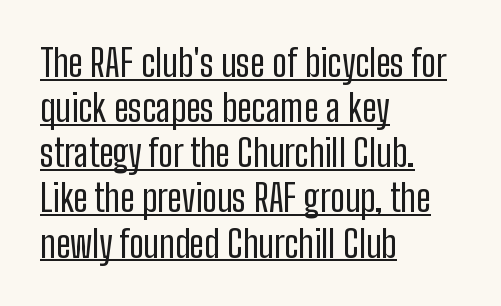
{"serif": "no", "italic": "no", "bold": "no", "weight": "regular", "width": "condensed", "stroke_contrast": "low", "x_height": "medium", "monospaced": "no", "underline": "yes", "align": "left", "line_spacing_ratio": 1.22, "letter_spacing": "normal", "letter_spacing_em": 0.0, "glyph_px": 37}
